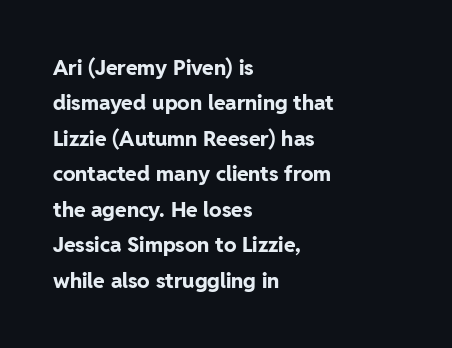
The image shows 21 px bold type, upright; set left-aligned, normal line spacing (1.69x), normal letter spacing, not underlined.
